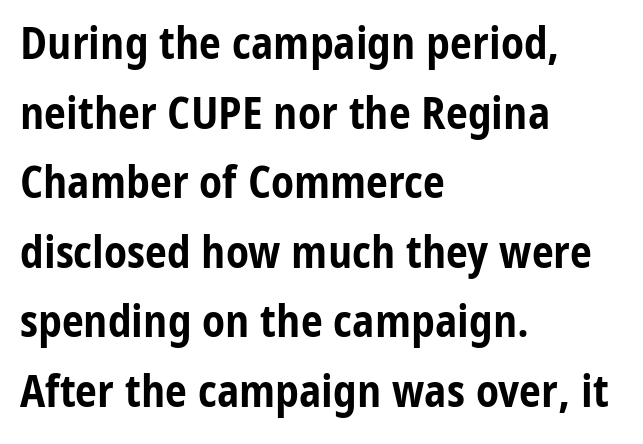
The image shows 44 px bold, condensed sans-serif type, upright; set left-aligned, normal line spacing (1.58x), normal letter spacing, not underlined; low stroke contrast and a medium x-height.
